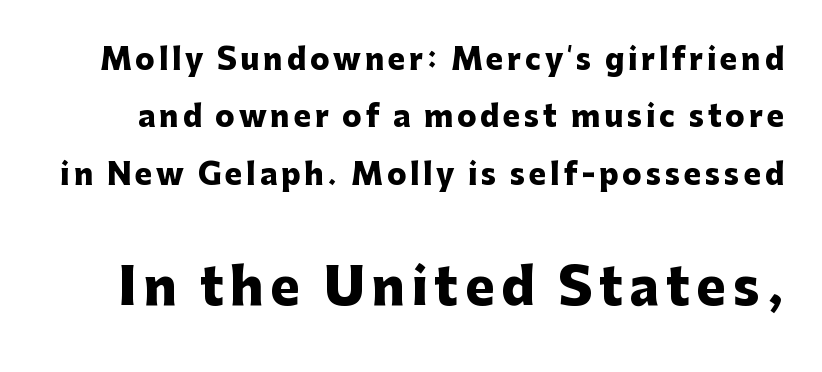
Q: Is the text bold? A: Yes.
Q: Is the text italic (slanted)? A: No, it is upright.
Q: Is the typeface a serif or a sans-serif typeface? A: Sans-serif.
Q: Is the text underlined? A: No.
Q: Is the spacing between lines tight, normal or loose? A: Loose.
Q: Which block of text is set in a larger size, the first (top) or the second (bottom)? A: The second (bottom) one.
Q: Width (condensed, normal, or wide)? A: Normal.
Q: Stroke contrast? A: Low.
Q: x-height? A: Medium.
Q: Monospaced? A: No.
